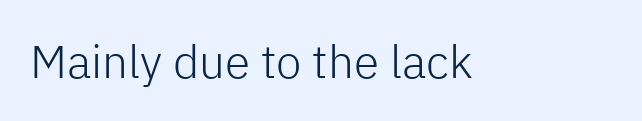
{"serif": "no", "italic": "no", "bold": "no", "weight": "light", "width": "normal", "stroke_contrast": "low", "x_height": "medium", "monospaced": "no", "underline": "no", "letter_spacing": "normal", "letter_spacing_em": 0.0, "glyph_px": 46}
